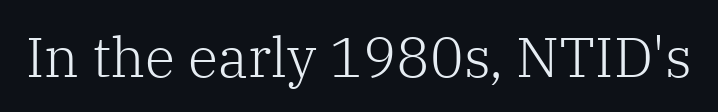
Q: Is the text bold? A: No.
Q: Is the text italic (slanted)? A: No, it is upright.
Q: Is the typeface a serif or a sans-serif typeface? A: Serif.
Q: Is the text underlined? A: No.
Q: Is the spacing between letters normal or unusually wide? A: Normal.
Q: Width (condensed, normal, or wide)? A: Normal.
Q: Stroke contrast? A: Low.
Q: x-height? A: Medium.
Q: Monospaced? A: No.
